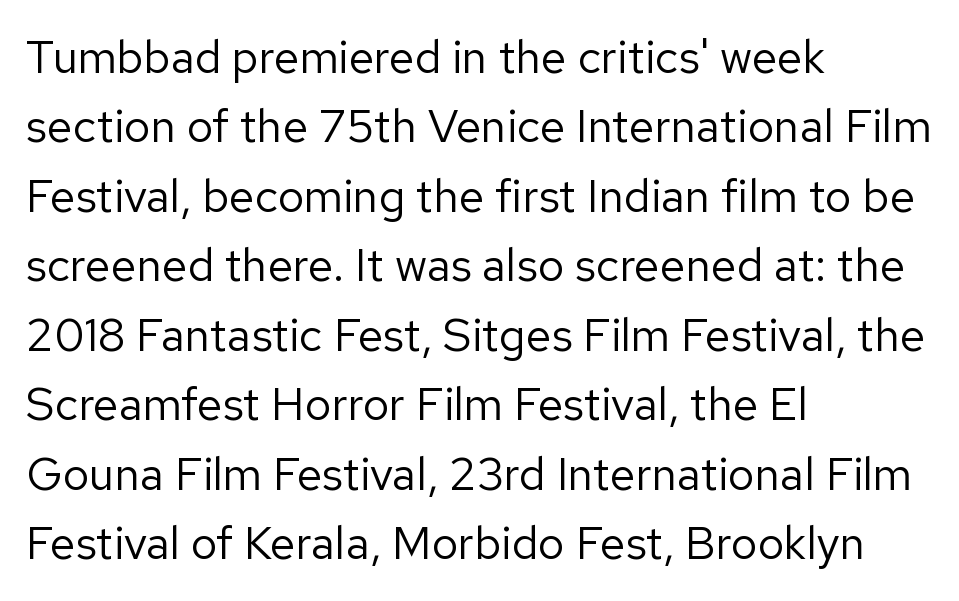
{"serif": "no", "italic": "no", "bold": "no", "weight": "regular", "width": "normal", "stroke_contrast": "low", "x_height": "medium", "monospaced": "no", "underline": "no", "align": "left", "line_spacing": "normal", "line_spacing_ratio": 1.51, "letter_spacing": "normal", "letter_spacing_em": 0.0, "glyph_px": 46}
